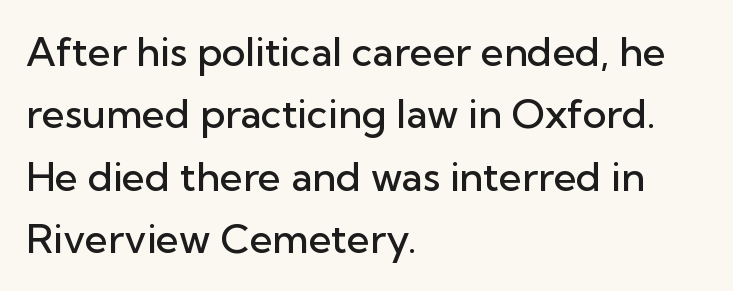
The image shows 40 px semibold sans-serif type, upright; set left-aligned, normal line spacing (1.56x), normal letter spacing, not underlined; low stroke contrast and a medium x-height.
